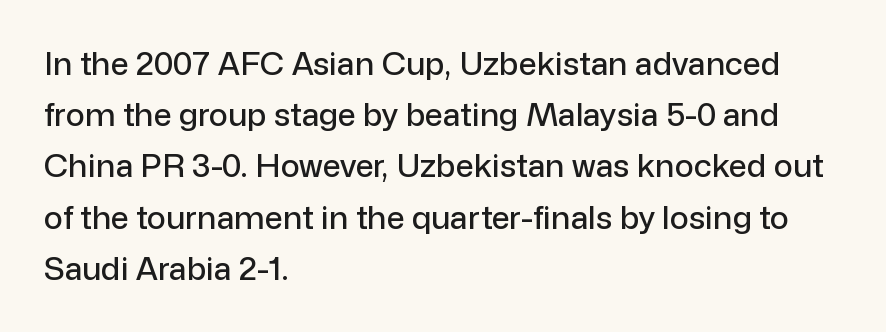
{"serif": "no", "italic": "no", "width": "normal", "stroke_contrast": "low", "x_height": "medium", "monospaced": "no", "underline": "no", "align": "left", "line_spacing": "normal", "line_spacing_ratio": 1.6, "letter_spacing": "normal", "letter_spacing_em": 0.0, "glyph_px": 32}
